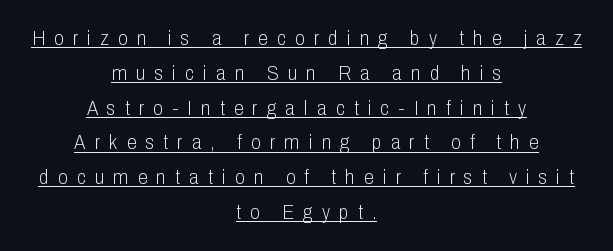
Q: Is the text bold? A: No.
Q: Is the text italic (slanted)? A: No, it is upright.
Q: Is the text underlined? A: Yes.
Q: How is the paragraph aligned? A: Centered.
Q: Is the spacing between letters normal or unusually wide? A: Unusually wide.
